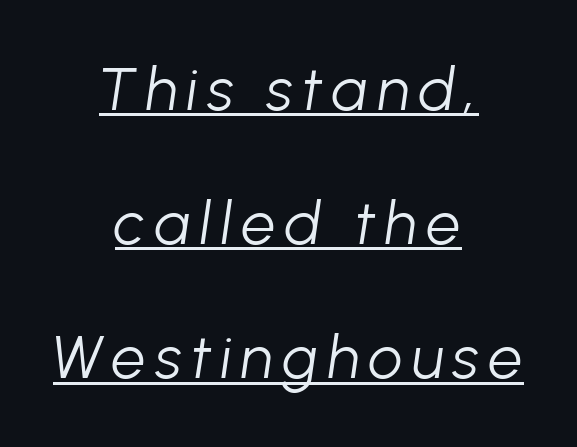
{"italic": "yes", "lean": "right", "slant_degrees": 8, "bold": "no", "weight": "light", "width": "normal", "stroke_contrast": "low", "x_height": "medium", "monospaced": "no", "underline": "yes", "align": "center", "line_spacing": "loose", "line_spacing_ratio": 2.2, "glyph_px": 61}
